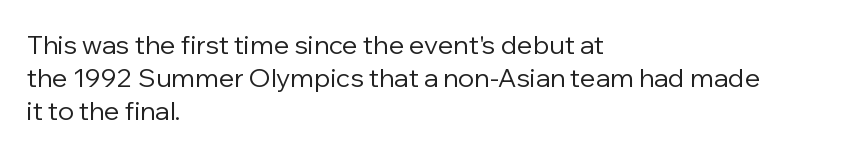
Q: Is the text bold? A: No.
Q: Is the text italic (slanted)? A: No, it is upright.
Q: Is the text underlined? A: No.
Q: How is the paragraph aligned? A: Left-aligned.
Q: Is the spacing between letters normal or unusually wide? A: Normal.
Q: Is the spacing between lines tight, normal or loose? A: Normal.
